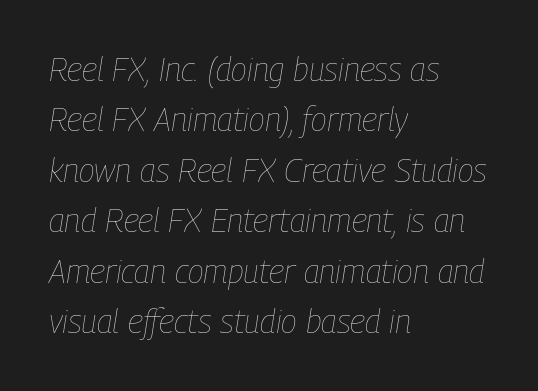
The image shows 33 px thin, condensed type, italic (leaning right); set left-aligned, normal line spacing (1.53x), normal letter spacing, not underlined; low stroke contrast and a medium x-height.
